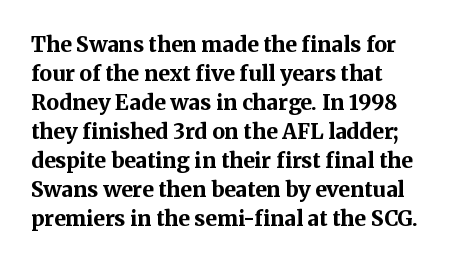
The image shows 21 px bold type, upright; set left-aligned, normal line spacing (1.38x), normal letter spacing, not underlined.
